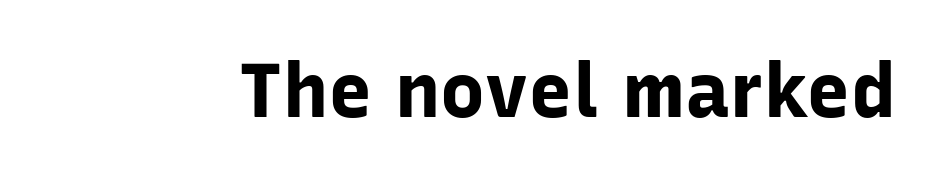
{"serif": "no", "italic": "no", "bold": "yes", "weight": "bold", "width": "normal", "stroke_contrast": "low", "x_height": "medium", "monospaced": "no", "underline": "no", "letter_spacing": "normal", "letter_spacing_em": 0.0, "glyph_px": 75}
